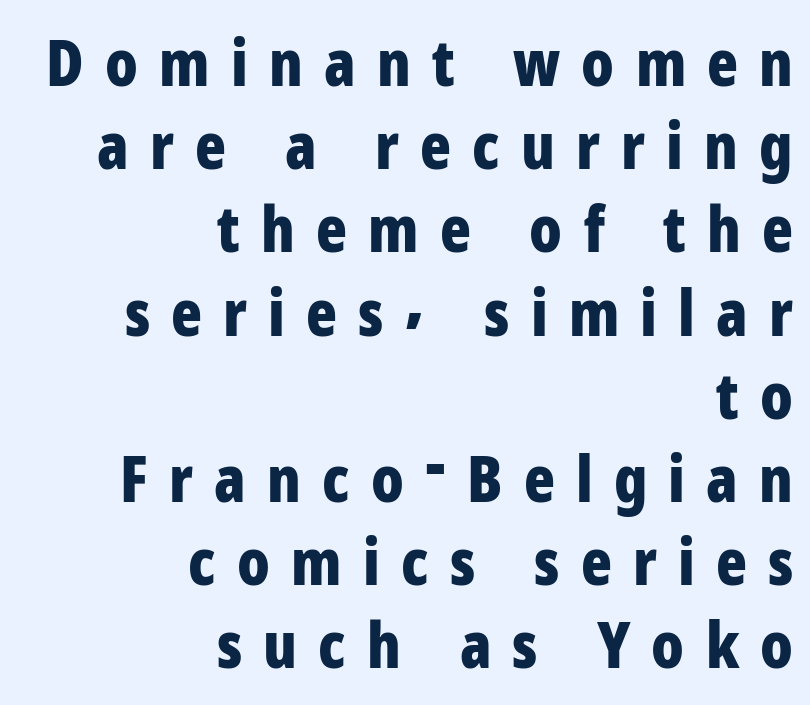
Q: Is the text bold? A: Yes.
Q: Is the text italic (slanted)? A: No, it is upright.
Q: Is the typeface a serif or a sans-serif typeface? A: Sans-serif.
Q: Is the text underlined? A: No.
Q: How is the paragraph aligned? A: Right-aligned.
Q: Is the spacing between letters normal or unusually wide? A: Unusually wide.
Q: Is the spacing between lines tight, normal or loose? A: Normal.
Q: Width (condensed, normal, or wide)? A: Condensed.
Q: Stroke contrast? A: Low.
Q: x-height? A: Medium.
Q: Monospaced? A: No.
